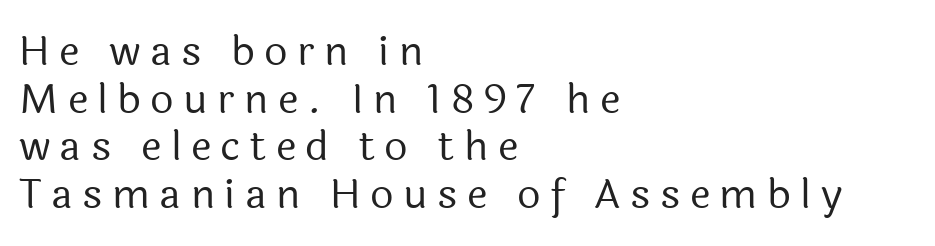
The lines in this sample share a left origin and differ only in where they stop. Tall strokes in this sample are plumb rather than angled. Any mark beneath the type? The region is blank. The font is comparable to plain body text, perhaps lighter.
